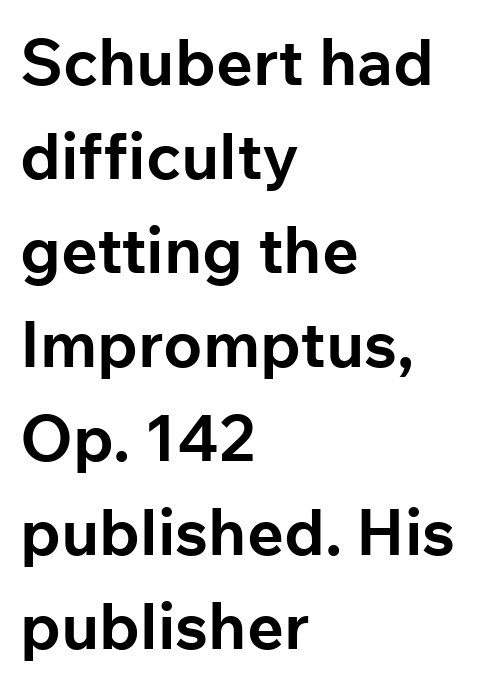
These lines are rendered in a variable-pitch font. The horizontal fit of the characters is conventional and even. Plenty of ink on the page — the face is bold. The characters display no serif detailing; their extremities are plain.
